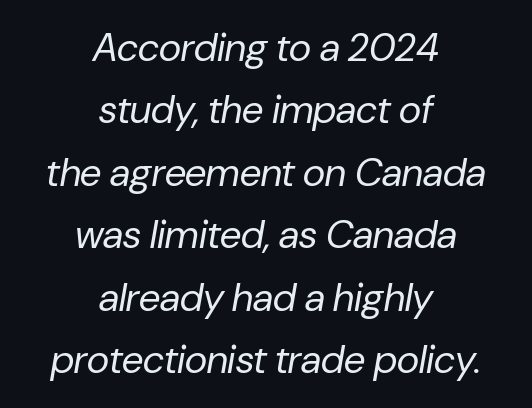
Q: Is the text bold? A: No.
Q: Is the text italic (slanted)? A: Yes, it leans right by about 10 degrees.
Q: Is the text underlined? A: No.
Q: How is the paragraph aligned? A: Centered.
Q: Is the spacing between letters normal or unusually wide? A: Normal.
Q: Is the spacing between lines tight, normal or loose? A: Normal.
Q: Width (condensed, normal, or wide)? A: Normal.
Q: Stroke contrast? A: Low.
Q: x-height? A: Medium.
Q: Monospaced? A: No.
